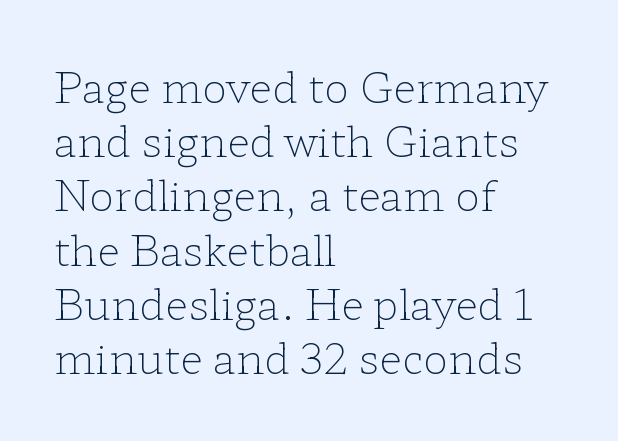
{"serif": "yes", "italic": "no", "bold": "no", "weight": "light", "width": "wide", "stroke_contrast": "low", "x_height": "medium", "monospaced": "no", "underline": "no", "align": "left", "line_spacing": "normal", "line_spacing_ratio": 1.29, "letter_spacing": "normal", "letter_spacing_em": 0.0, "glyph_px": 42}
